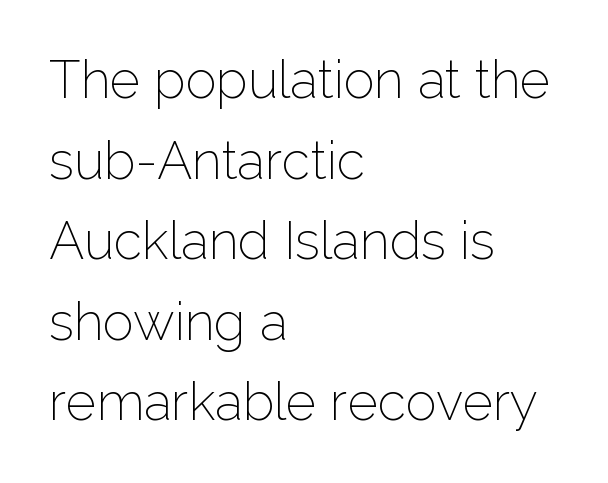
{"serif": "no", "italic": "no", "bold": "no", "weight": "thin", "width": "normal", "stroke_contrast": "low", "x_height": "medium", "monospaced": "no", "underline": "no", "align": "left", "line_spacing": "normal", "line_spacing_ratio": 1.55, "letter_spacing": "normal", "letter_spacing_em": 0.0, "glyph_px": 52}
